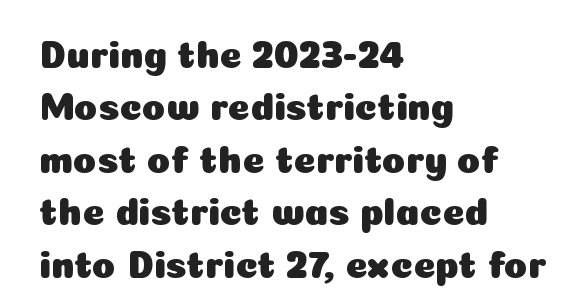
Q: Is the text italic (slanted)? A: No, it is upright.
Q: Is the typeface a serif or a sans-serif typeface? A: Sans-serif.
Q: Is the text underlined? A: No.
Q: How is the paragraph aligned? A: Left-aligned.
Q: Is the spacing between letters normal or unusually wide? A: Normal.
Q: Is the spacing between lines tight, normal or loose? A: Normal.
Q: Width (condensed, normal, or wide)? A: Normal.
Q: Stroke contrast? A: Low.
Q: x-height? A: Medium.
Q: Monospaced? A: No.
